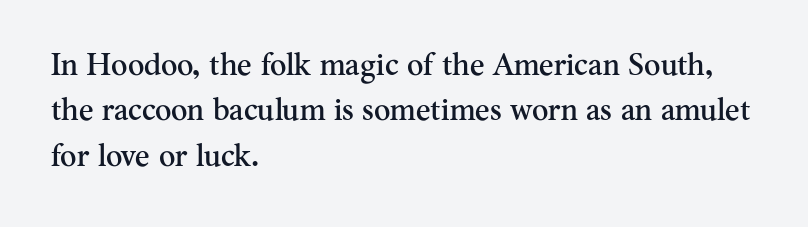
{"serif": "yes", "italic": "no", "width": "normal", "stroke_contrast": "medium", "x_height": "small", "monospaced": "no", "underline": "no", "align": "left", "line_spacing": "normal", "line_spacing_ratio": 1.46, "letter_spacing": "normal", "letter_spacing_em": 0.0, "glyph_px": 31}
